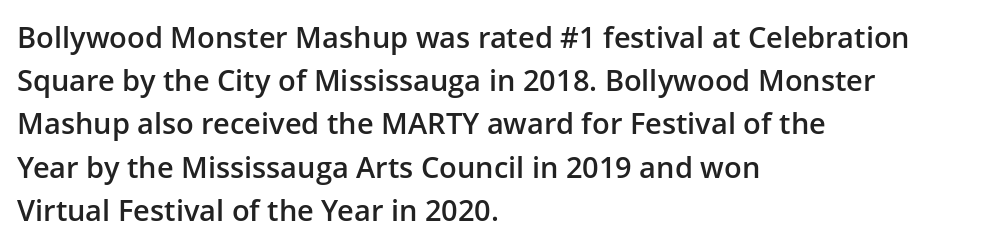
{"serif": "no", "italic": "no", "bold": "semi", "weight": "semibold", "width": "normal", "stroke_contrast": "low", "x_height": "medium", "monospaced": "no", "underline": "no", "align": "left", "line_spacing": "normal", "line_spacing_ratio": 1.49, "letter_spacing": "normal", "letter_spacing_em": 0.0, "glyph_px": 29}
